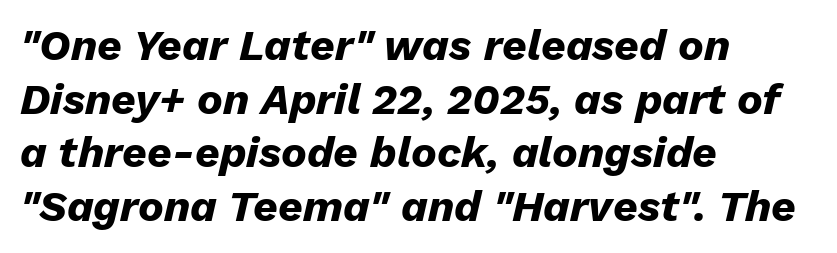
It's the slanting kind of type. Bold? Absolutely — the strokes are thick and heavy. Baseline-to-baseline distance is the conventional proportion of letter height. The face used here is proportionally spaced, like ordinary book or web type. A bare baseline throughout the passage.
